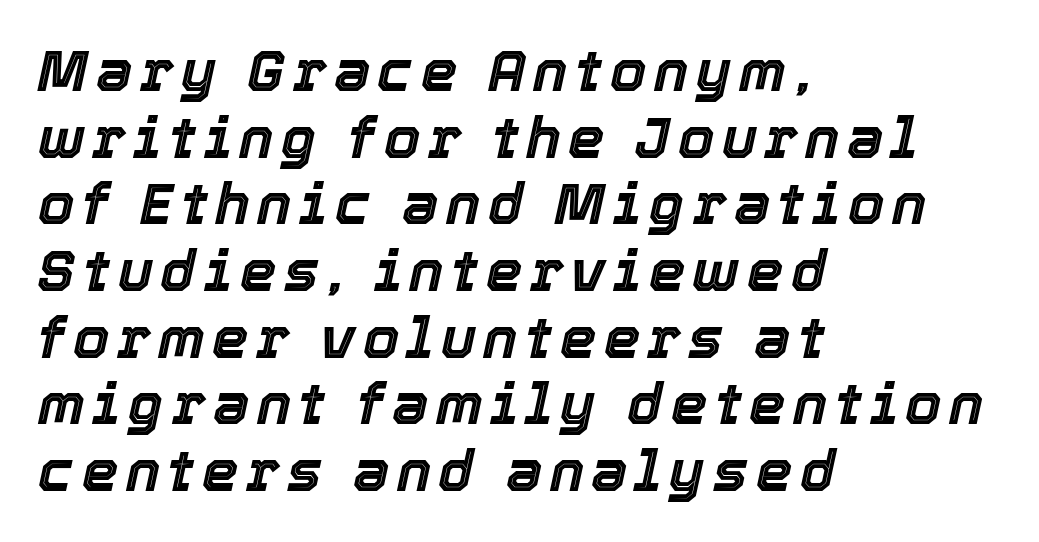
Q: Is the text italic (slanted)? A: Yes, it leans right by about 12 degrees.
Q: Is the text underlined? A: No.
Q: How is the paragraph aligned? A: Left-aligned.
Q: Is the spacing between lines tight, normal or loose? A: Tight.
Q: Width (condensed, normal, or wide)? A: Normal.
Q: x-height? A: Medium.
Q: Monospaced? A: No.
